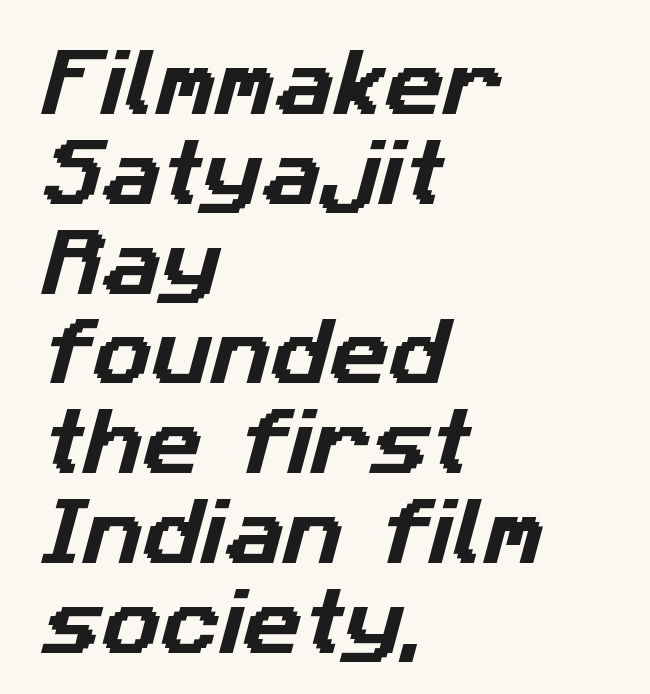
Q: Is the typeface a serif or a sans-serif typeface? A: Sans-serif.
Q: Is the text underlined? A: No.
Q: How is the paragraph aligned? A: Left-aligned.
Q: Is the spacing between letters normal or unusually wide? A: Normal.
Q: Width (condensed, normal, or wide)? A: Normal.
Q: Stroke contrast? A: Low.
Q: x-height? A: Medium.
Q: Monospaced? A: No.
